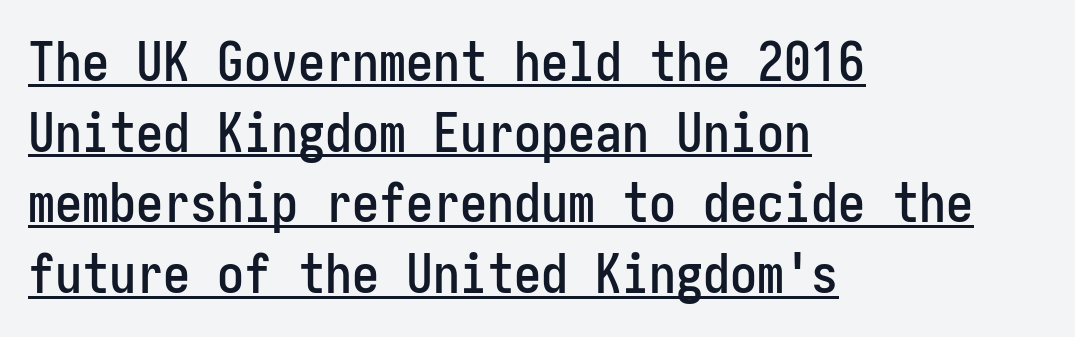
{"serif": "no", "italic": "no", "width": "condensed", "stroke_contrast": "low", "x_height": "medium", "underline": "yes", "align": "left", "line_spacing": "normal", "line_spacing_ratio": 1.31, "letter_spacing": "normal", "letter_spacing_em": 0.0, "glyph_px": 54}
